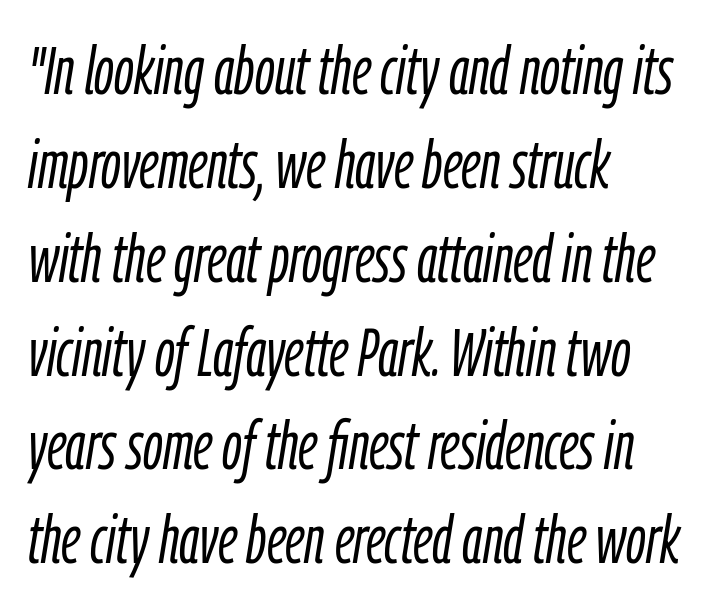
Q: Is the text bold? A: No.
Q: Is the text italic (slanted)? A: Yes, it leans right by about 9 degrees.
Q: Is the text underlined? A: No.
Q: How is the paragraph aligned? A: Left-aligned.
Q: Is the spacing between letters normal or unusually wide? A: Normal.
Q: Is the spacing between lines tight, normal or loose? A: Normal.
Q: Width (condensed, normal, or wide)? A: Condensed.
Q: Stroke contrast? A: Low.
Q: x-height? A: Medium.
Q: Monospaced? A: No.
